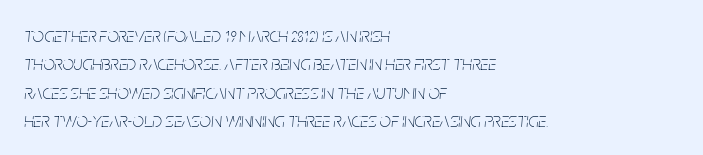
{"italic": "yes", "lean": "right", "slant_degrees": 5, "bold": "no", "underline": "no", "align": "left", "line_spacing": "normal", "line_spacing_ratio": 1.42, "letter_spacing": "normal", "letter_spacing_em": 0.0, "glyph_px": 20}
